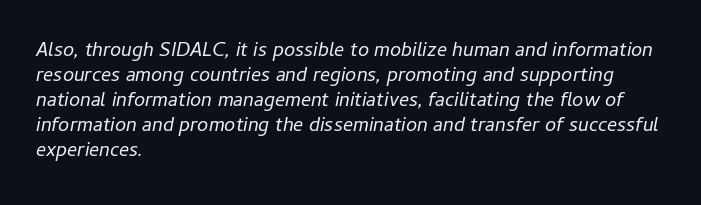
The image shows 20 px text type, italic (leaning right); set left-aligned, normal line spacing (1.25x), normal letter spacing, not underlined.
